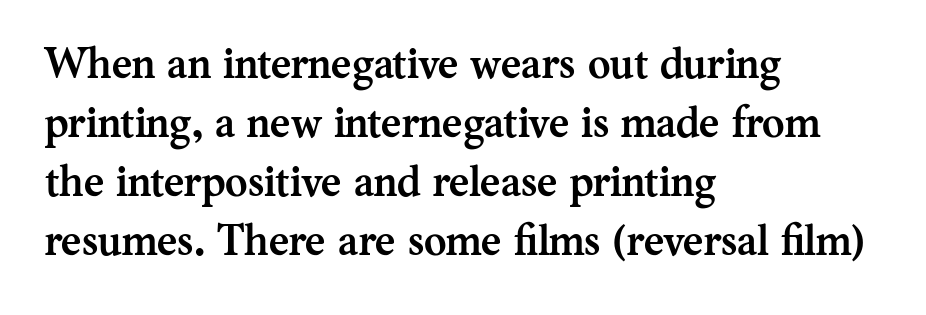
{"serif": "yes", "italic": "no", "bold": "yes", "weight": "semibold", "width": "normal", "stroke_contrast": "medium", "x_height": "medium", "monospaced": "no", "underline": "no", "align": "left", "line_spacing": "normal", "line_spacing_ratio": 1.37, "letter_spacing": "normal", "letter_spacing_em": 0.0, "glyph_px": 43}
